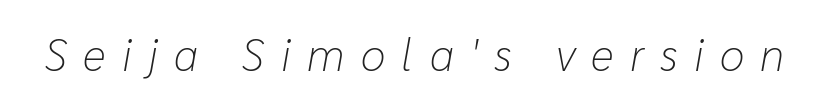
{"italic": "yes", "lean": "right", "slant_degrees": 10, "bold": "no", "weight": "light", "width": "normal", "stroke_contrast": "low", "x_height": "medium", "monospaced": "no", "underline": "no", "letter_spacing": "wide", "letter_spacing_em": 0.36, "glyph_px": 45}
